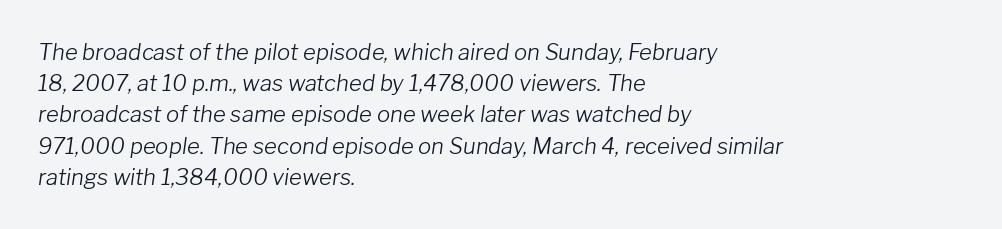
The tracking reads as untouched default to a designer's eye. Summary of vertical rhythm: regular, with standard interline spacing. Weight: in the light-to-regular range. One-word summary of the alignment: left.
